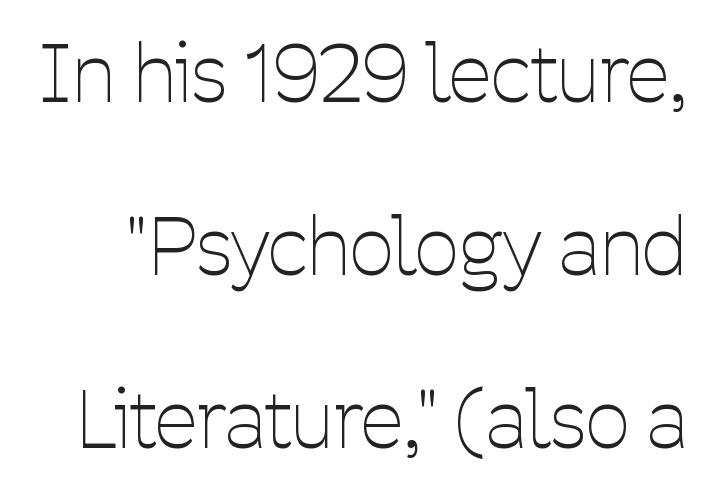
The image shows 78 px thin, condensed sans-serif type, upright; set loose line spacing (2.22x), normal letter spacing, not underlined; low stroke contrast and a medium x-height.
